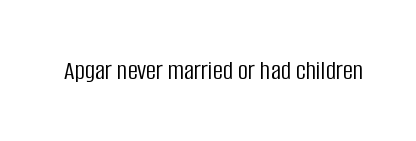
{"serif": "no", "italic": "no", "bold": "no", "weight": "light", "width": "condensed", "stroke_contrast": "low", "x_height": "large", "monospaced": "no", "underline": "no", "letter_spacing": "normal", "letter_spacing_em": 0.0, "glyph_px": 28}
